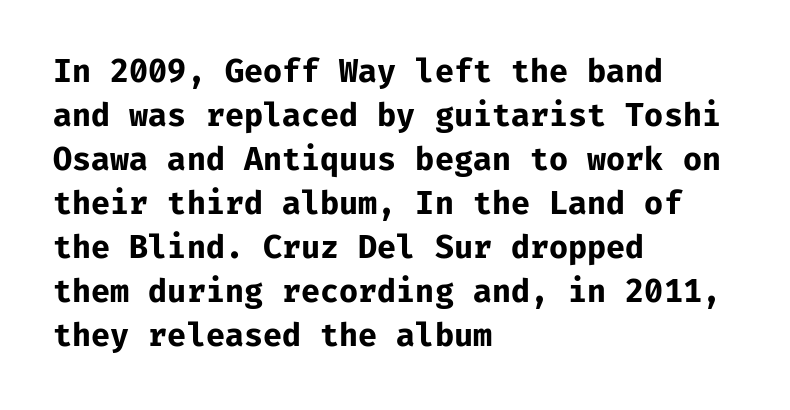
{"serif": "no", "italic": "no", "bold": "yes", "weight": "bold", "width": "normal", "stroke_contrast": "low", "x_height": "medium", "monospaced": "yes", "underline": "no", "align": "left", "line_spacing": "normal", "line_spacing_ratio": 1.42, "letter_spacing": "normal", "letter_spacing_em": 0.0, "glyph_px": 31}
